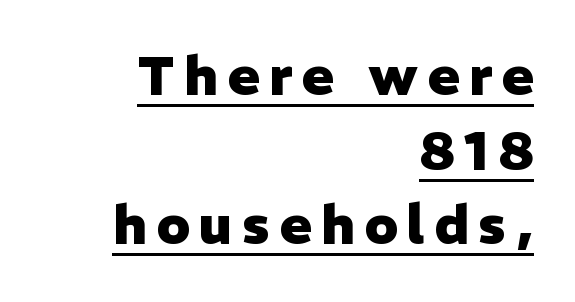
The glyphs are accompanied by a horizontal stroke just below them. A roman cut, with each character standing at attention. Notice how the passage keeps a crisp vertical edge on the right only. These lines are rendered in a variable-pitch font. The passage shown is emphatically bold.
